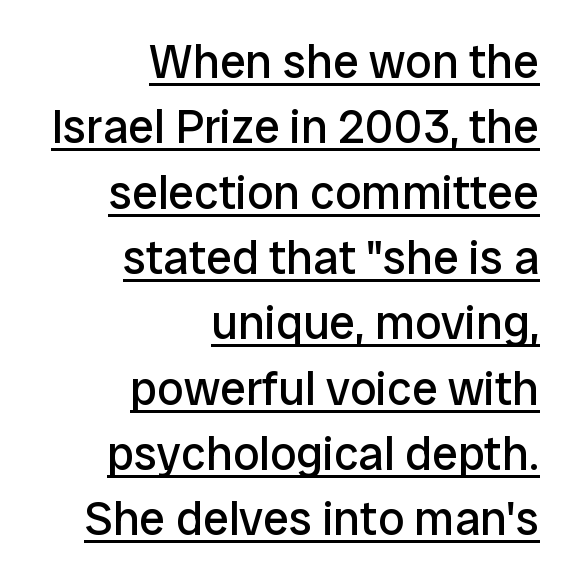
The face used here is rendered with its standard letterfit. Each line ends at the same right margin while the left side varies. Regarding leading, the lines here are spaced in the standard way. A baseline rule has been typeset under these characters. No extra ink here — the face is not bold.
